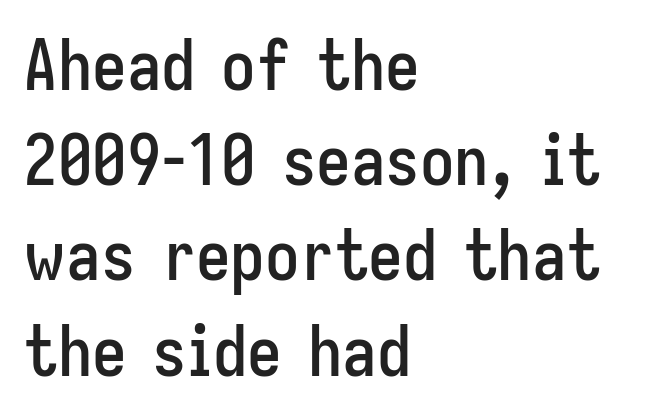
{"serif": "no", "italic": "no", "width": "condensed", "stroke_contrast": "low", "x_height": "medium", "monospaced": "no", "underline": "no", "align": "left", "line_spacing": "normal", "line_spacing_ratio": 1.38, "letter_spacing": "normal", "letter_spacing_em": 0.0, "glyph_px": 69}
